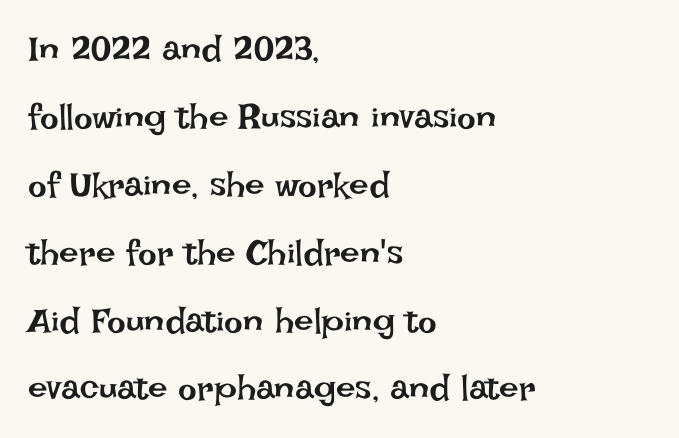
The image shows 35 px regular-weight type, upright; set left-aligned, loose line spacing (1.94x), normal letter spacing, not underlined; low stroke contrast and a large x-height.
